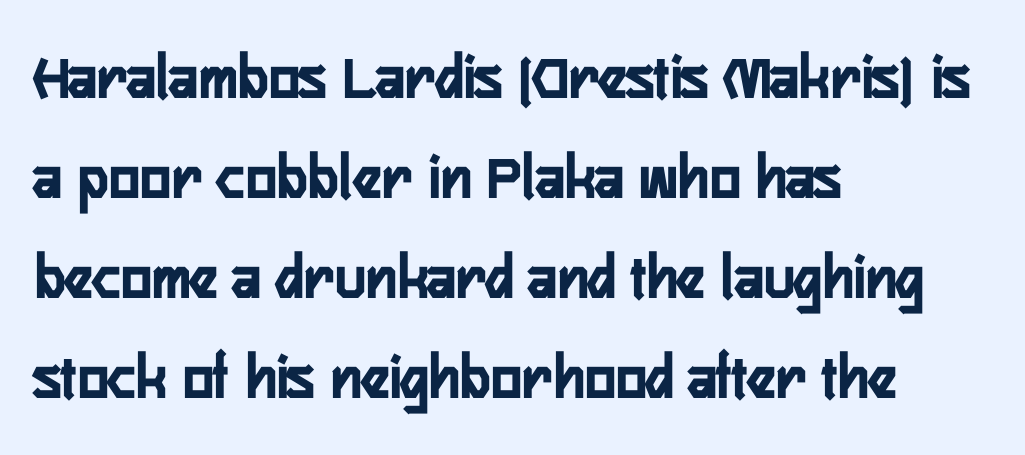
{"serif": "no", "italic": "no", "bold": "yes", "weight": "semibold", "width": "condensed", "stroke_contrast": "low", "x_height": "medium", "monospaced": "no", "underline": "no", "align": "left", "line_spacing": "normal", "line_spacing_ratio": 1.54, "letter_spacing": "normal", "letter_spacing_em": 0.0, "glyph_px": 65}
